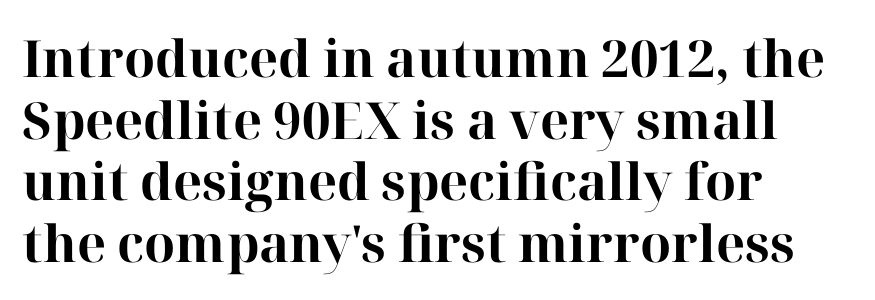
{"serif": "yes", "italic": "no", "bold": "yes", "weight": "bold", "width": "normal", "stroke_contrast": "high", "x_height": "medium", "monospaced": "no", "underline": "no", "align": "left", "line_spacing_ratio": 1.21, "letter_spacing": "normal", "letter_spacing_em": 0.0, "glyph_px": 51}
